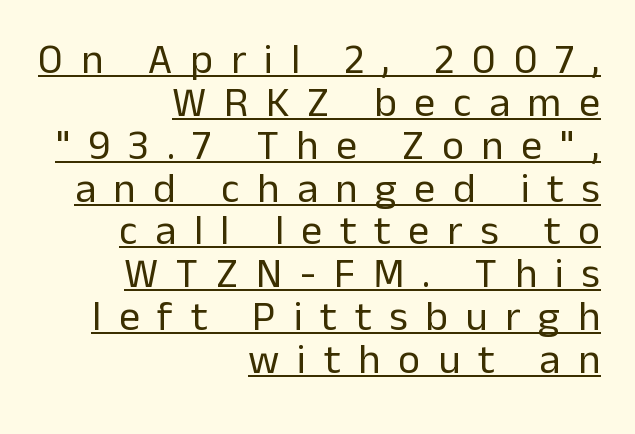
The image shows 42 px regular-weight sans-serif type, upright; set right-aligned, tight line spacing (1.02x), unusually wide letter spacing (+0.42 em), underlined; low stroke contrast and a medium x-height.
